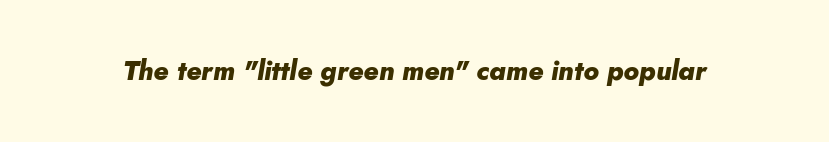
Q: Is the text bold? A: Yes.
Q: Is the text italic (slanted)? A: Yes, it leans right by about 10 degrees.
Q: Is the text underlined? A: No.
Q: Is the spacing between letters normal or unusually wide? A: Normal.
